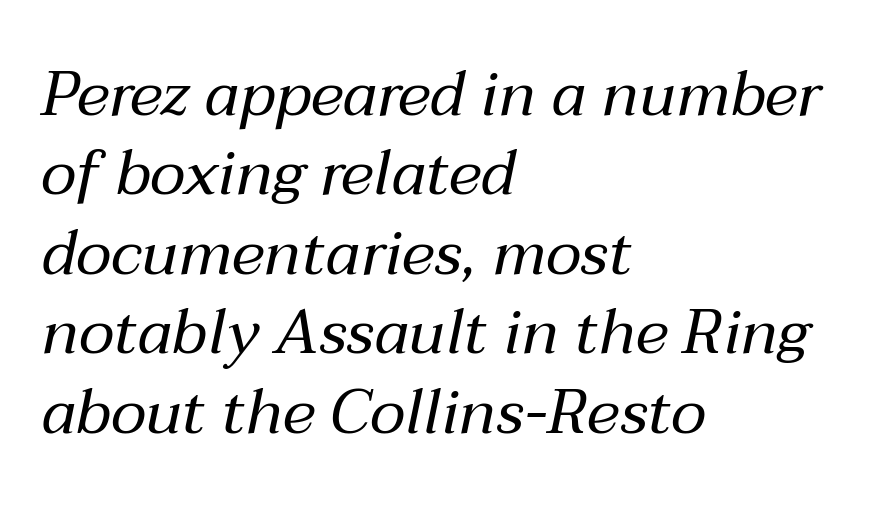
Note the varied advance widths — an 'i' is clearly narrower than an 'm'. This sample is left-justified, so line endings fall wherever the words run out. Is the type slanted? Yes — the strokes lean at a clear angle. There is no visible air inserted between adjacent glyphs. The leading is moderate, giving the passage an even texture. Underline: absent.
